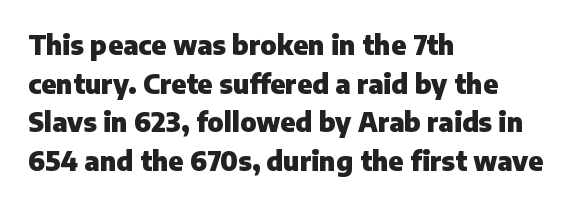
Leading: standard. Glyph-to-glyph distance matches everyday printed text. The face used here has the dense, thick strokes of a bold. These lines stack with their left ends in a neat column.
